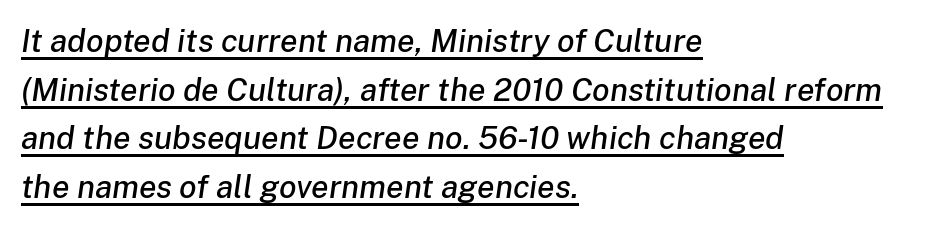
Q: Is the text italic (slanted)? A: Yes, it leans right by about 8 degrees.
Q: Is the text underlined? A: Yes.
Q: How is the paragraph aligned? A: Left-aligned.
Q: Is the spacing between letters normal or unusually wide? A: Normal.
Q: Is the spacing between lines tight, normal or loose? A: Normal.
Q: Width (condensed, normal, or wide)? A: Normal.
Q: Stroke contrast? A: Low.
Q: x-height? A: Medium.
Q: Monospaced? A: No.
